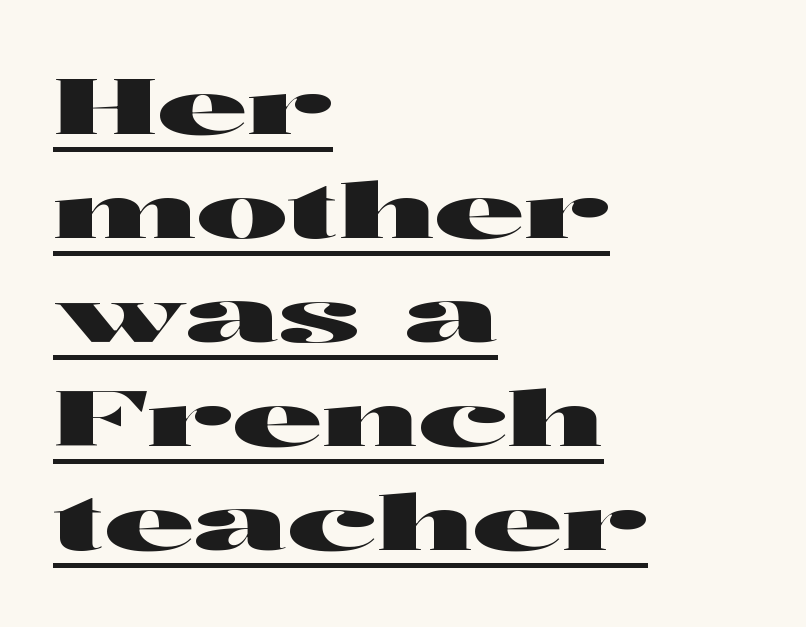
Each new line begins a customary step beneath the previous one. Underlining? Definitely there. Is this a sans? Yes — the strokes have no serifs. It's the straight-up-and-down kind of type. Short note: letters normally spaced.
